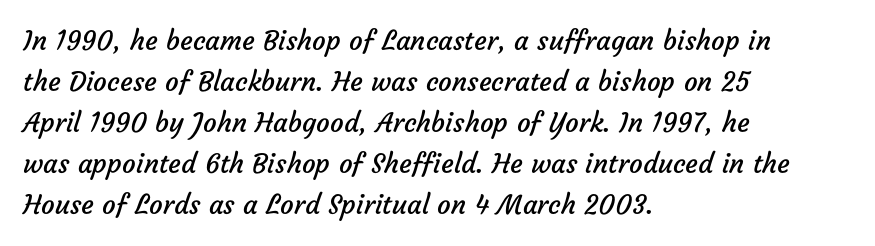
The image shows 27 px text type; set left-aligned, normal line spacing (1.52x), normal letter spacing, not underlined.
